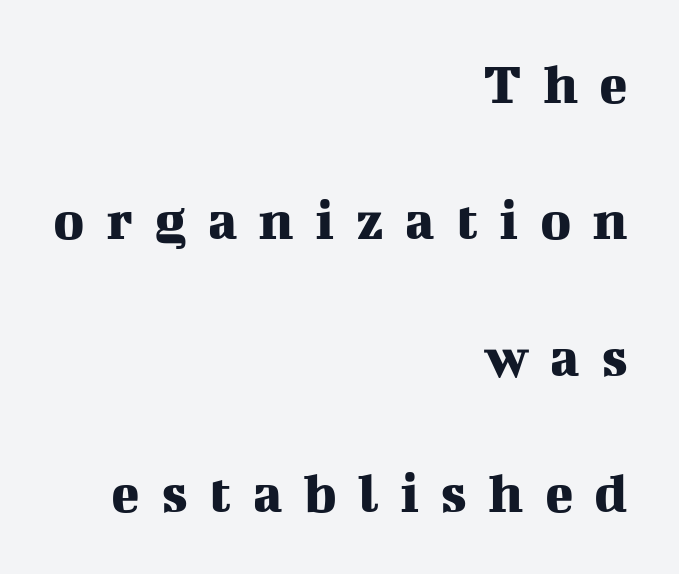
{"serif": "yes", "italic": "no", "width": "normal", "stroke_contrast": "medium", "x_height": "medium", "monospaced": "no", "underline": "no", "align": "right", "line_spacing": "loose", "line_spacing_ratio": 2.31, "letter_spacing": "wide", "letter_spacing_em": 0.36, "glyph_px": 59}
